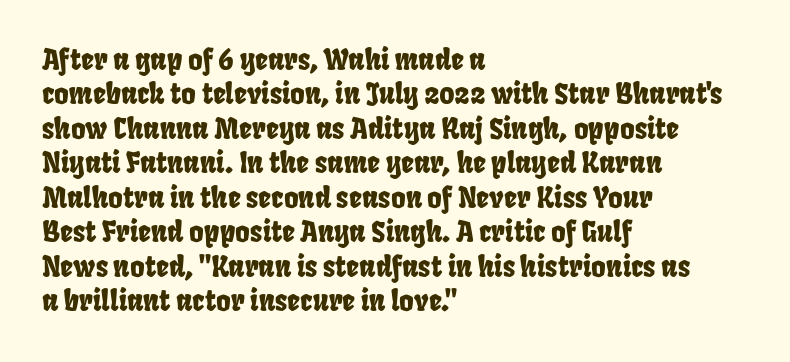
These lines keep a tight, regular rhythm from letter to letter. Left-aligned paragraph, ragged on the right. The area under the type is left untouched. Is this a sans? Yes — the strokes have no serifs. This sample has the flowing, uneven cadence of proportional lettering.
